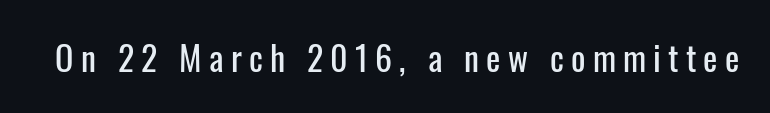
Q: Is the text italic (slanted)? A: No, it is upright.
Q: Is the typeface a serif or a sans-serif typeface? A: Sans-serif.
Q: Is the text underlined? A: No.
Q: Is the spacing between letters normal or unusually wide? A: Unusually wide.
Q: Width (condensed, normal, or wide)? A: Condensed.
Q: Stroke contrast? A: Low.
Q: x-height? A: Medium.
Q: Monospaced? A: No.
